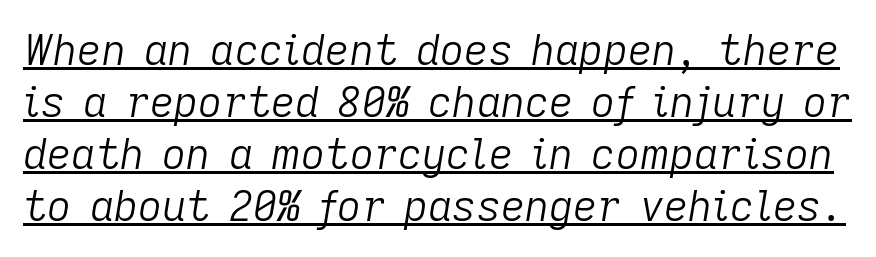
Q: Is the text bold? A: No.
Q: Is the text italic (slanted)? A: Yes, it leans right by about 9 degrees.
Q: Is the text underlined? A: Yes.
Q: Is the spacing between letters normal or unusually wide? A: Normal.
Q: Width (condensed, normal, or wide)? A: Normal.
Q: Stroke contrast? A: Low.
Q: x-height? A: Medium.
Q: Monospaced? A: No.
